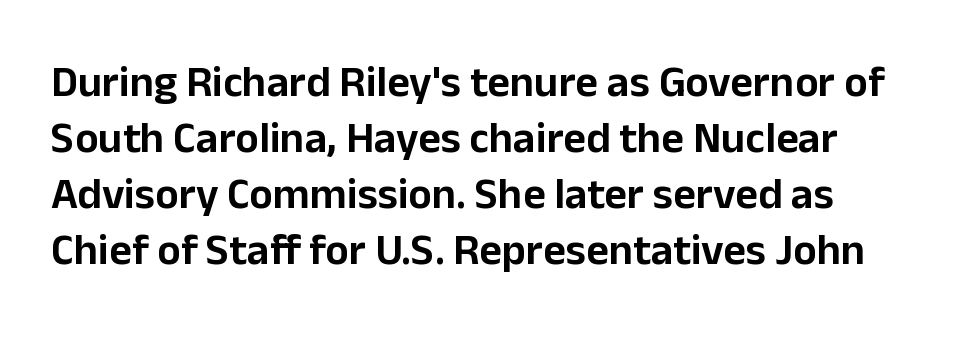
{"serif": "no", "italic": "no", "width": "normal", "stroke_contrast": "low", "x_height": "medium", "monospaced": "no", "underline": "no", "align": "left", "line_spacing": "normal", "line_spacing_ratio": 1.27, "letter_spacing": "normal", "letter_spacing_em": 0.0, "glyph_px": 44}
